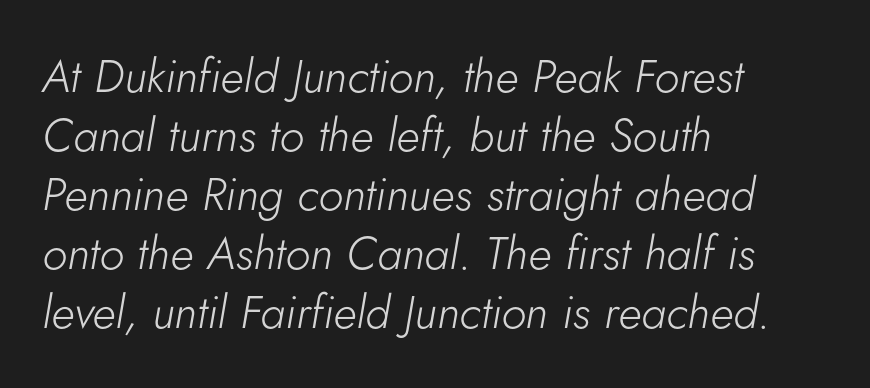
Left-aligned paragraph, ragged on the right. Summary of vertical rhythm: regular, with standard interline spacing. Beneath every word, the page is bare. Do the characters align in a grid? No, the font is proportional.
